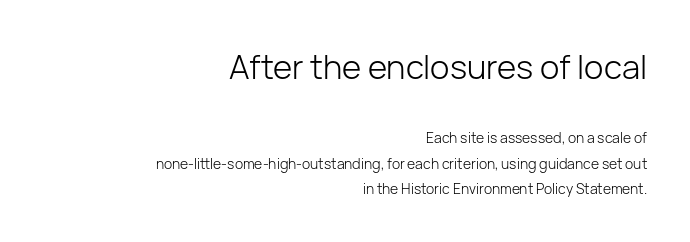
Q: Is the text bold? A: No.
Q: Is the text italic (slanted)? A: No, it is upright.
Q: Is the typeface a serif or a sans-serif typeface? A: Sans-serif.
Q: Is the text underlined? A: No.
Q: How is the paragraph aligned? A: Right-aligned.
Q: Is the spacing between letters normal or unusually wide? A: Normal.
Q: Which block of text is set in a larger size, the first (top) or the second (bottom)? A: The first (top) one.
Q: Width (condensed, normal, or wide)? A: Normal.
Q: Stroke contrast? A: Low.
Q: x-height? A: Medium.
Q: Monospaced? A: No.
